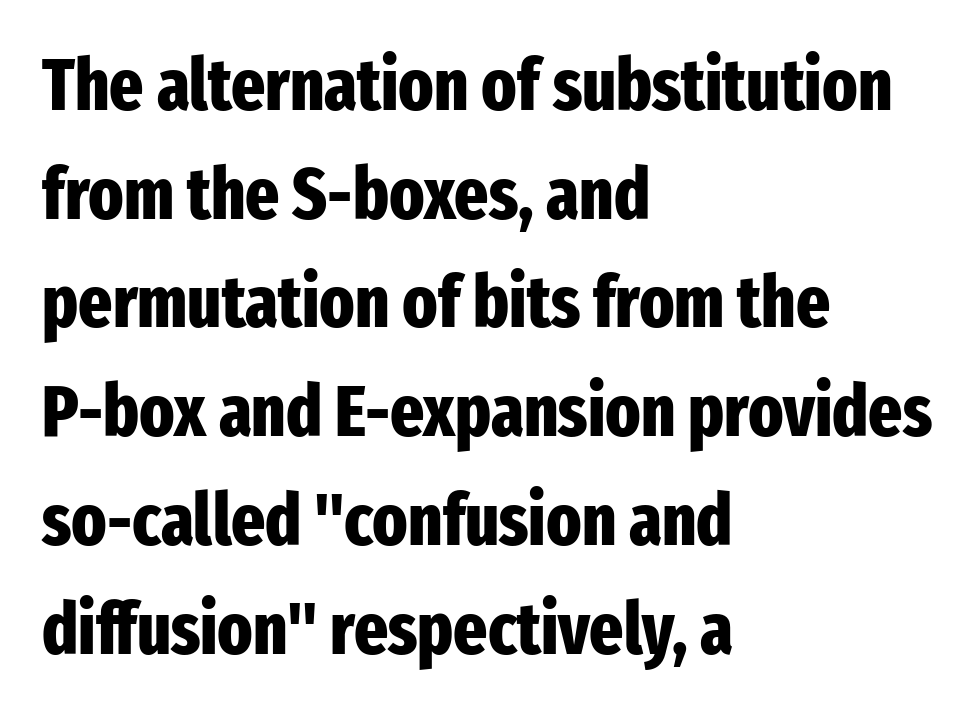
The image shows 72 px heavy, condensed sans-serif type, upright; set left-aligned, normal line spacing (1.51x), normal letter spacing, not underlined; low stroke contrast and a medium x-height.
